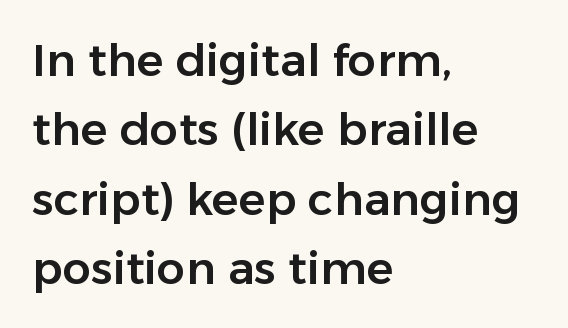
Compared with typical body copy, the letter spacing here is the same. A student would call this left alignment; a typographer would say flush left, rag right. The typeface chosen for these lines omits serifs. In terms of posture, this sample is upright.
